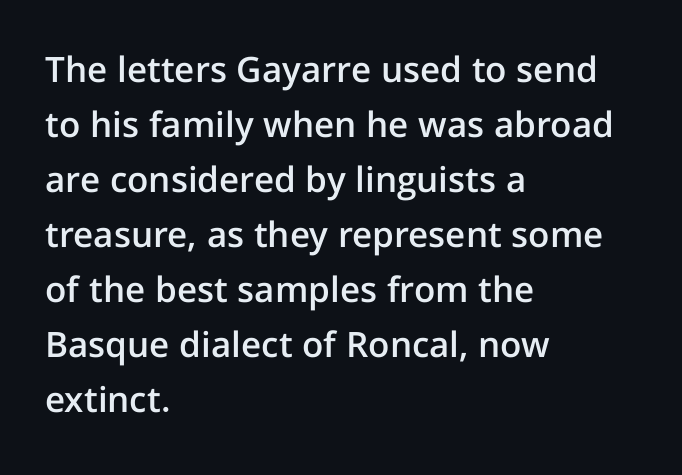
{"serif": "no", "italic": "no", "bold": "semi", "weight": "semibold", "width": "normal", "stroke_contrast": "low", "x_height": "medium", "monospaced": "no", "underline": "no", "align": "left", "line_spacing": "normal", "line_spacing_ratio": 1.57, "letter_spacing": "normal", "letter_spacing_em": 0.0, "glyph_px": 35}
